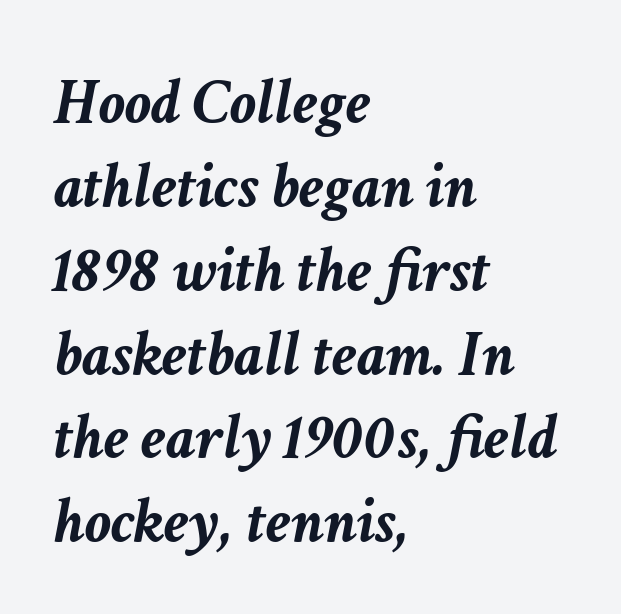
Q: Is the text bold? A: Yes.
Q: Is the text italic (slanted)? A: Yes, it leans right by about 11 degrees.
Q: Is the text underlined? A: No.
Q: How is the paragraph aligned? A: Left-aligned.
Q: Is the spacing between letters normal or unusually wide? A: Normal.
Q: Is the spacing between lines tight, normal or loose? A: Normal.
Q: Width (condensed, normal, or wide)? A: Normal.
Q: Stroke contrast? A: Low.
Q: x-height? A: Medium.
Q: Monospaced? A: No.
